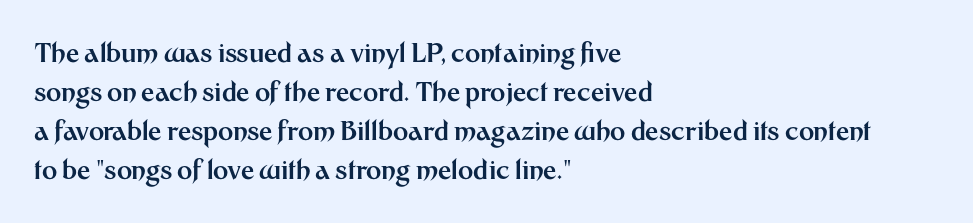
The image shows 26 px bold type, upright; set left-aligned, normal line spacing (1.5x), normal letter spacing, not underlined.
